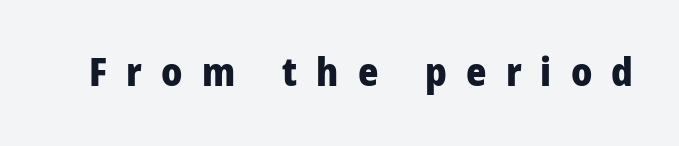
The image shows 39 px heavy, condensed sans-serif type, upright; set unusually wide letter spacing (+0.49 em), not underlined; low stroke contrast and a large x-height.
